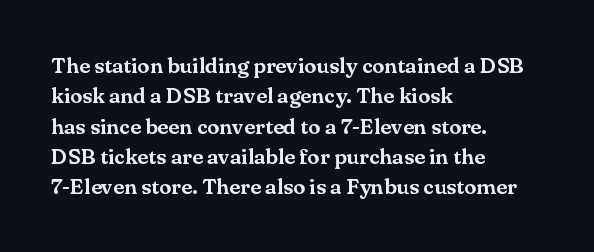
Descenders are the only things crossing below the line. The paragraph has a hard left edge and a soft right edge. Nothing unusual about the tracking: characters are spaced as the font intends. Vertically, the passage feels balanced, rows spaced as you'd expect. If you drew a line through each stem, it would be perfectly vertical.
